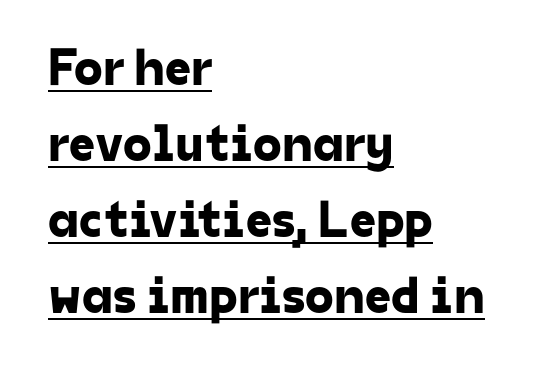
{"serif": "no", "width": "normal", "stroke_contrast": "low", "x_height": "medium", "monospaced": "no", "underline": "yes", "align": "left", "line_spacing": "normal", "line_spacing_ratio": 1.46, "letter_spacing": "normal", "letter_spacing_em": 0.0, "glyph_px": 52}
